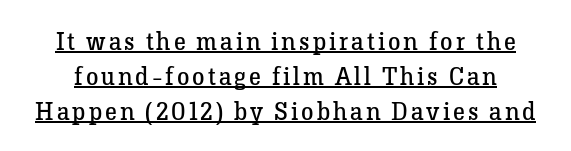
{"italic": "no", "bold": "no", "underline": "yes", "line_spacing": "normal", "line_spacing_ratio": 1.4, "glyph_px": 25}
